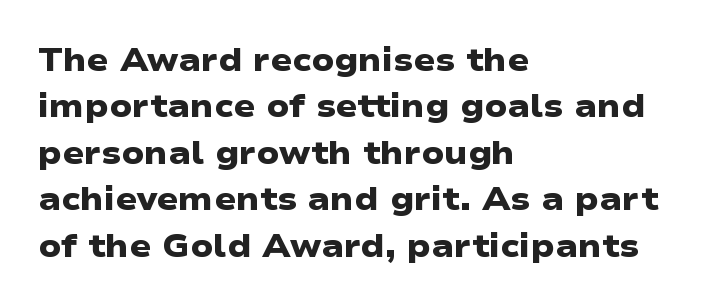
{"serif": "no", "bold": "yes", "weight": "heavy", "width": "wide", "stroke_contrast": "low", "x_height": "medium", "monospaced": "no", "underline": "no", "align": "left", "line_spacing": "normal", "line_spacing_ratio": 1.45, "letter_spacing": "normal", "letter_spacing_em": 0.0, "glyph_px": 32}
